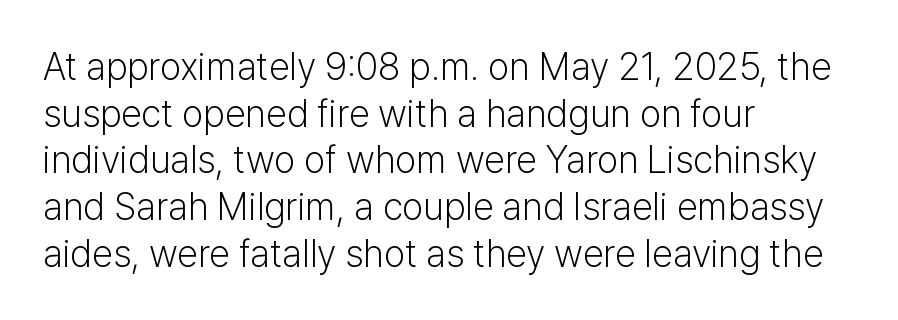
The image shows 38 px light sans-serif type, upright; set left-aligned, line spacing 1.23x, normal letter spacing, not underlined; low stroke contrast and a medium x-height.
